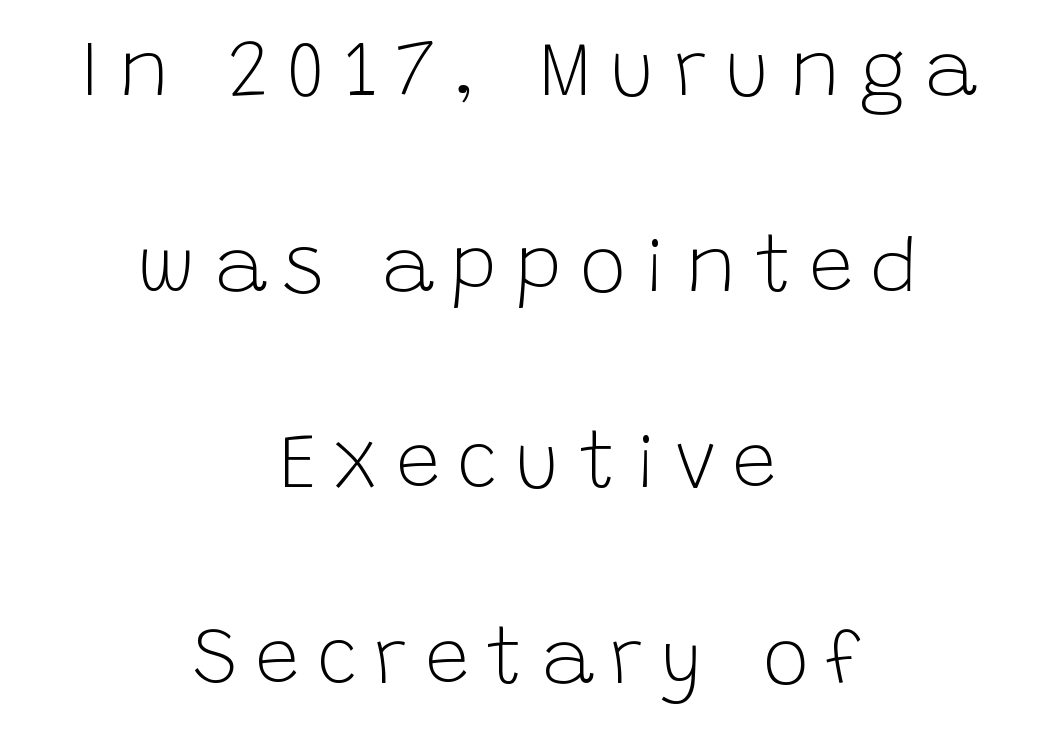
The image shows 79 px light sans-serif type, upright; set centered, loose line spacing (2.48x), unusually wide letter spacing (+0.22 em), not underlined; low stroke contrast and a large x-height.
